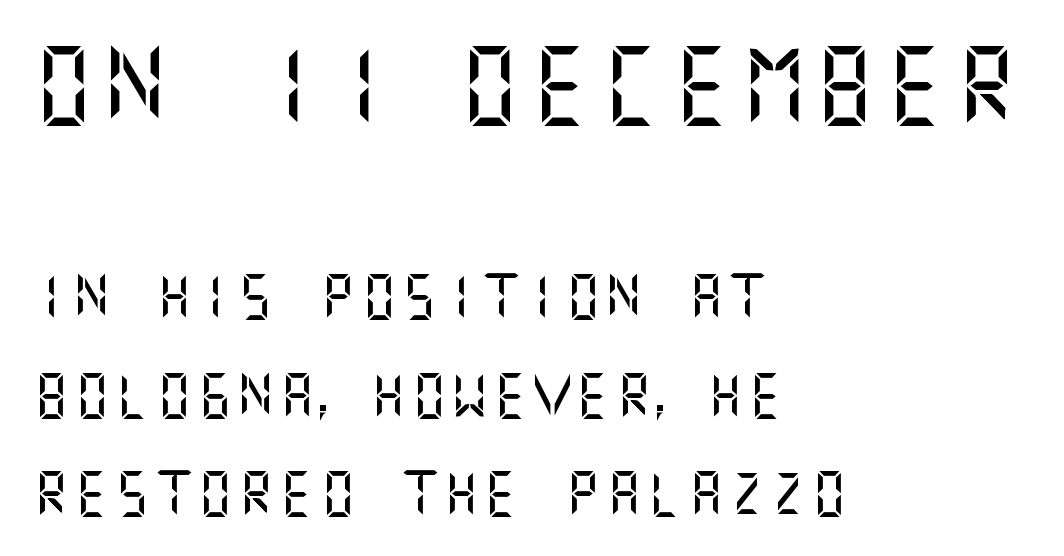
Q: Is the text italic (slanted)? A: No, it is upright.
Q: Is the typeface a serif or a sans-serif typeface? A: Sans-serif.
Q: Is the text underlined? A: No.
Q: How is the paragraph aligned? A: Left-aligned.
Q: Is the spacing between lines tight, normal or loose? A: Loose.
Q: Which block of text is set in a larger size, the first (top) or the second (bottom)? A: The first (top) one.
Q: Width (condensed, normal, or wide)? A: Normal.
Q: Stroke contrast? A: Medium.
Q: x-height? A: Large.
